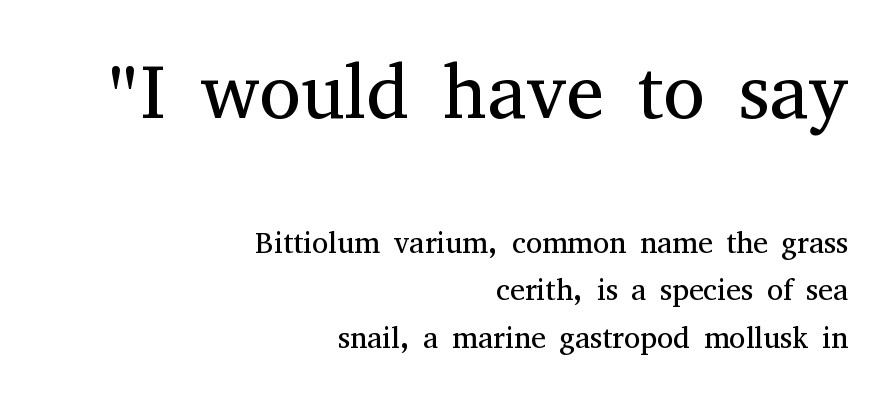
{"serif": "yes", "italic": "no", "bold": "no", "weight": "regular", "width": "normal", "stroke_contrast": "medium", "x_height": "medium", "monospaced": "no", "underline": "no", "align": "right", "line_spacing": "normal", "line_spacing_ratio": 1.58, "letter_spacing": "normal", "letter_spacing_em": 0.0, "larger_block": "first", "size_ratio": 2.53, "glyph_px": 76}
